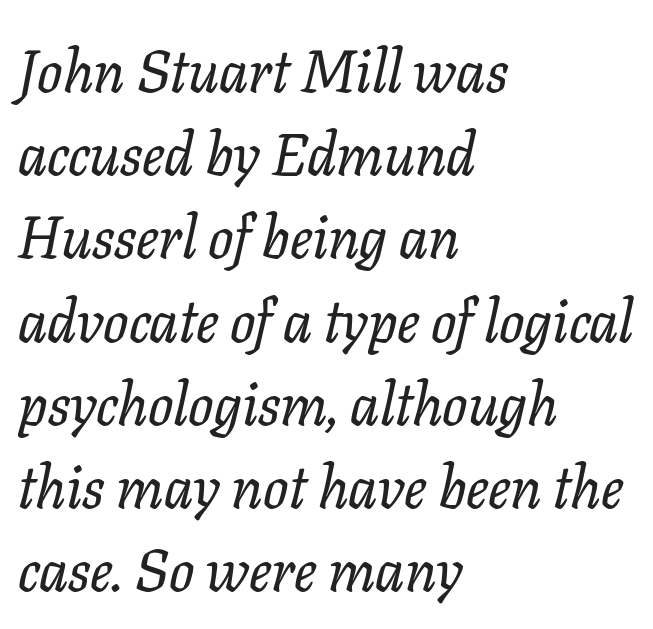
Q: Is the text italic (slanted)? A: Yes, it leans right by about 11 degrees.
Q: Is the typeface a serif or a sans-serif typeface? A: Serif.
Q: Is the text underlined? A: No.
Q: How is the paragraph aligned? A: Left-aligned.
Q: Is the spacing between letters normal or unusually wide? A: Normal.
Q: Is the spacing between lines tight, normal or loose? A: Normal.
Q: Width (condensed, normal, or wide)? A: Normal.
Q: Stroke contrast? A: Low.
Q: x-height? A: Medium.
Q: Monospaced? A: No.
